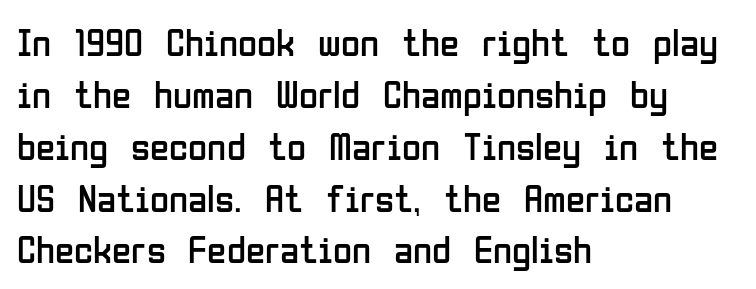
{"serif": "no", "italic": "no", "bold": "no", "weight": "regular", "width": "condensed", "stroke_contrast": "low", "x_height": "medium", "monospaced": "no", "underline": "no", "align": "left", "line_spacing": "normal", "line_spacing_ratio": 1.33, "letter_spacing": "normal", "letter_spacing_em": 0.0, "glyph_px": 39}
